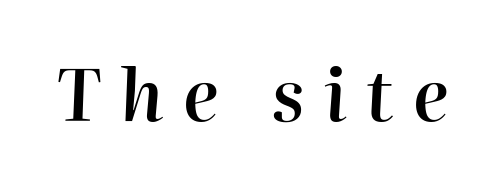
The image shows 71 px semibold type, italic (leaning right); set unusually wide letter spacing (+0.27 em), not underlined; high stroke contrast and a medium x-height.
